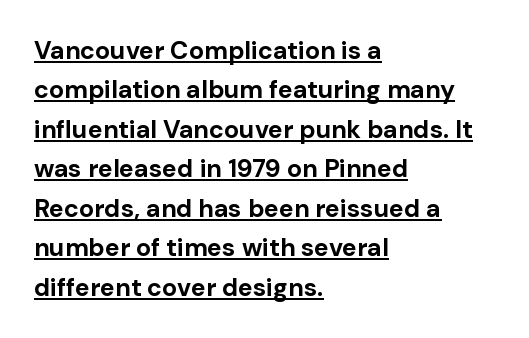
{"italic": "no", "bold": "yes", "underline": "yes", "align": "left", "line_spacing": "normal", "line_spacing_ratio": 1.58, "letter_spacing": "normal", "letter_spacing_em": 0.0, "glyph_px": 25}
